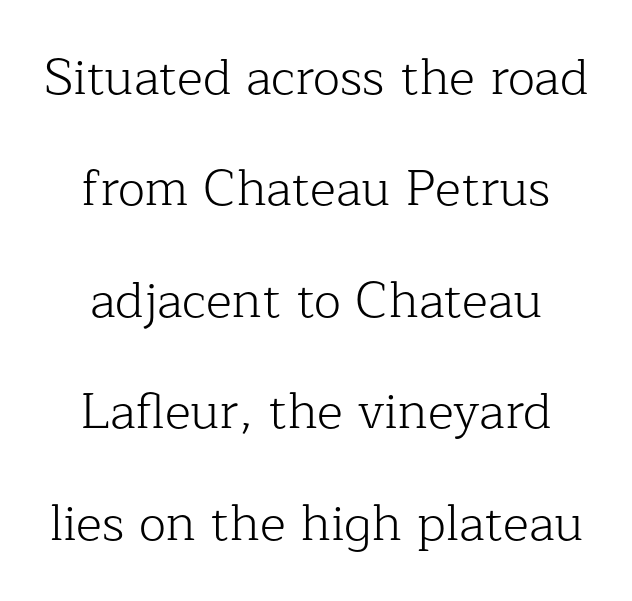
{"serif": "yes", "italic": "no", "bold": "no", "weight": "light", "width": "normal", "stroke_contrast": "low", "x_height": "medium", "monospaced": "no", "underline": "no", "align": "center", "line_spacing": "loose", "line_spacing_ratio": 2.23, "letter_spacing": "normal", "letter_spacing_em": 0.0, "glyph_px": 50}
